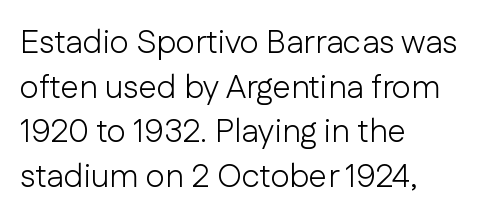
The image shows 33 px light sans-serif type, upright; set left-aligned, normal line spacing (1.35x), normal letter spacing, not underlined; low stroke contrast and a medium x-height.
